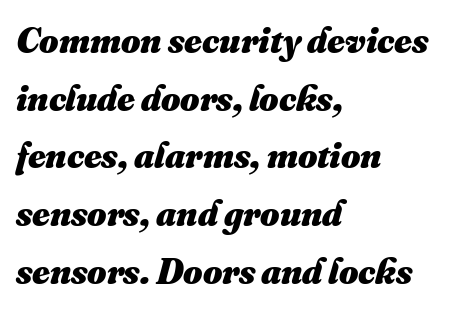
{"bold": "yes", "weight": "heavy", "width": "normal", "stroke_contrast": "medium", "x_height": "small", "monospaced": "no", "underline": "no", "align": "left", "line_spacing": "normal", "line_spacing_ratio": 1.56, "letter_spacing": "normal", "letter_spacing_em": 0.0, "glyph_px": 37}
